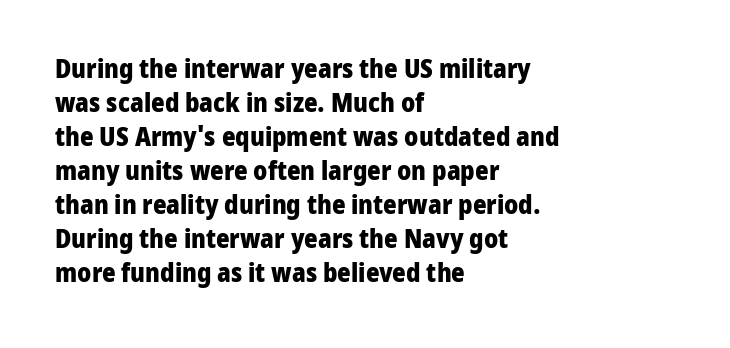
Typeset ragged right — the left edge is the straight one. Words float on clear page, feet unadorned. Vertically, the passage feels balanced, rows spaced as you'd expect. This sample uses plain, unmodified letter spacing. Summary of weight: heavy, a full bold. Characters remain perfectly vertical along every line.
